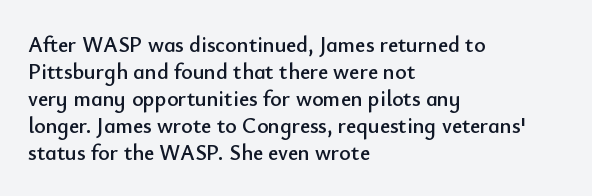
Q: Is the text italic (slanted)? A: No, it is upright.
Q: Is the text underlined? A: No.
Q: How is the paragraph aligned? A: Left-aligned.
Q: Is the spacing between letters normal or unusually wide? A: Normal.
